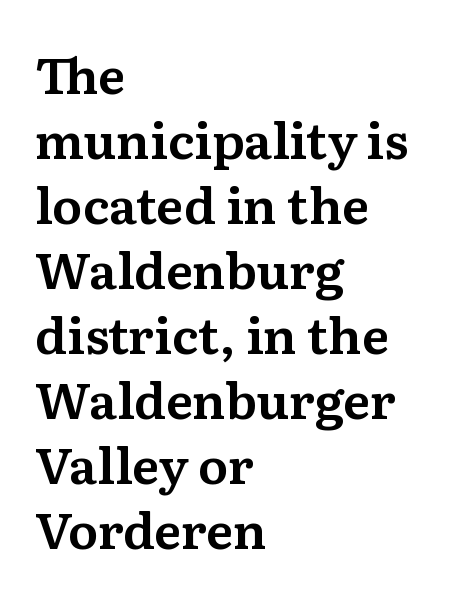
Q: Is the text italic (slanted)? A: No, it is upright.
Q: Is the typeface a serif or a sans-serif typeface? A: Serif.
Q: Is the text underlined? A: No.
Q: How is the paragraph aligned? A: Left-aligned.
Q: Is the spacing between letters normal or unusually wide? A: Normal.
Q: Is the spacing between lines tight, normal or loose? A: Normal.
Q: Width (condensed, normal, or wide)? A: Normal.
Q: Stroke contrast? A: Medium.
Q: x-height? A: Medium.
Q: Monospaced? A: No.
